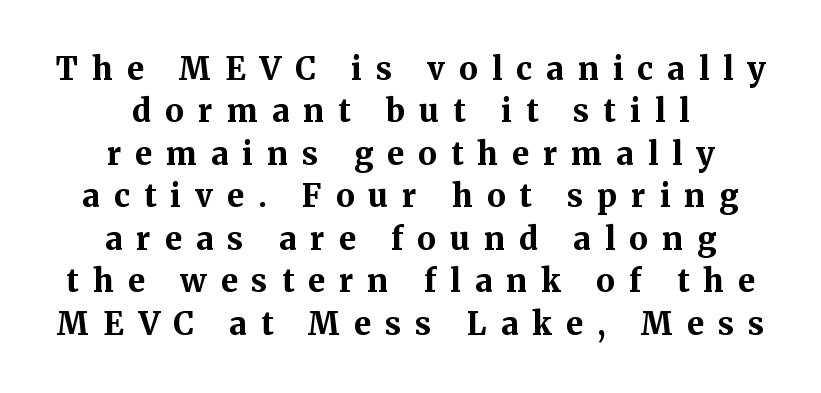
Vertical spacing — default. Here the designer chose a conventional face with non-uniform glyph widths. A centered setting, common on invitations and titles, is used for this passage. Vertical strokes here are truly vertical. Just letters on the line, the space beneath them empty.
